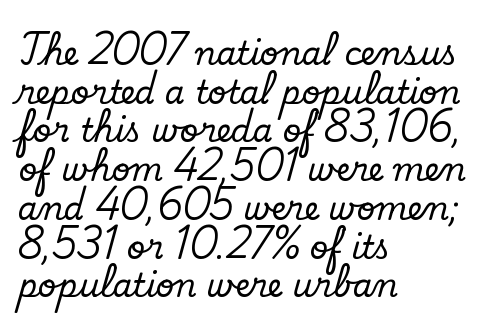
The lines in this sample share a left origin and differ only in where they stop. Little horizontal feet cap the strokes, marking this as serif type. The string is rendered with underlining switched off. Here the glyphs are tracked normally, forming tight word shapes. The rendering uses natural spacing where letterforms have individual widths.
